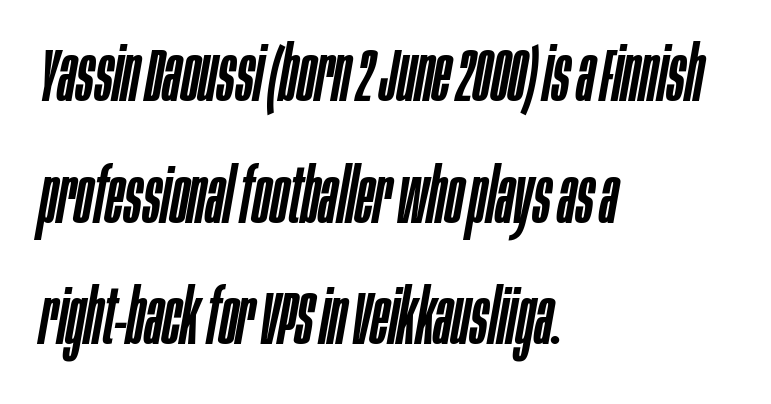
Q: Is the text italic (slanted)? A: Yes, it leans right by about 10 degrees.
Q: Is the text underlined? A: No.
Q: How is the paragraph aligned? A: Left-aligned.
Q: Is the spacing between letters normal or unusually wide? A: Normal.
Q: Is the spacing between lines tight, normal or loose? A: Normal.
Q: Width (condensed, normal, or wide)? A: Condensed.
Q: Stroke contrast? A: Low.
Q: x-height? A: Large.
Q: Monospaced? A: No.
